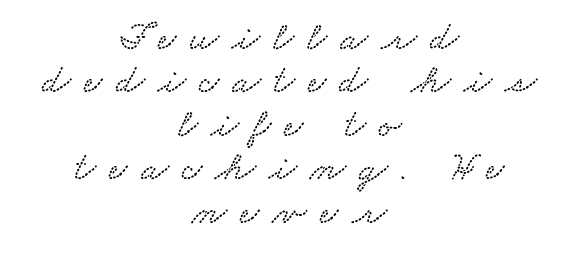
Descenders are the only things crossing below the line. One-word summary of the alignment: center. Short note: letters widely spaced. The face used here is proportionally spaced, like ordinary book or web type. Leading: reduced.
